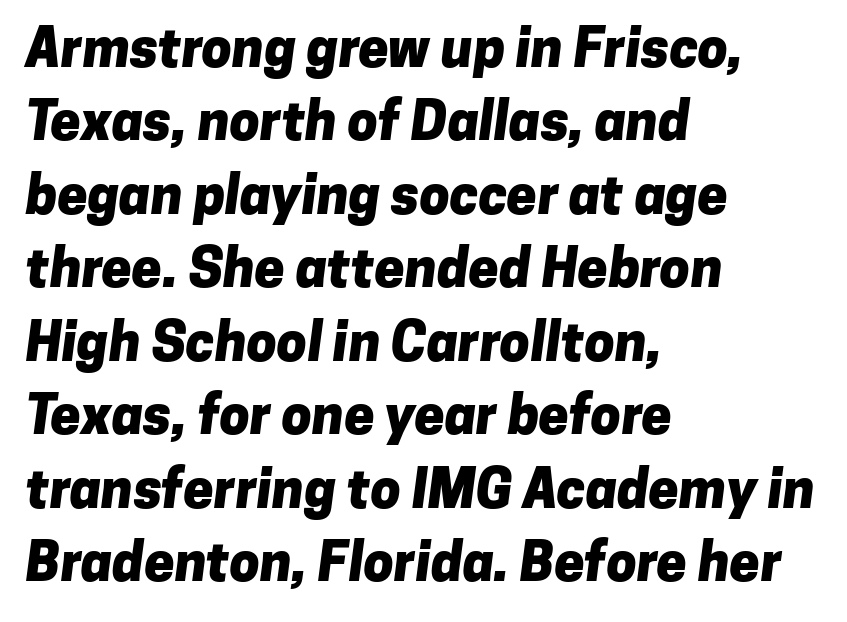
Q: Is the text bold? A: Yes.
Q: Is the typeface a serif or a sans-serif typeface? A: Sans-serif.
Q: Is the text underlined? A: No.
Q: How is the paragraph aligned? A: Left-aligned.
Q: Is the spacing between letters normal or unusually wide? A: Normal.
Q: Is the spacing between lines tight, normal or loose? A: Normal.
Q: Width (condensed, normal, or wide)? A: Normal.
Q: Stroke contrast? A: Low.
Q: x-height? A: Medium.
Q: Monospaced? A: No.
